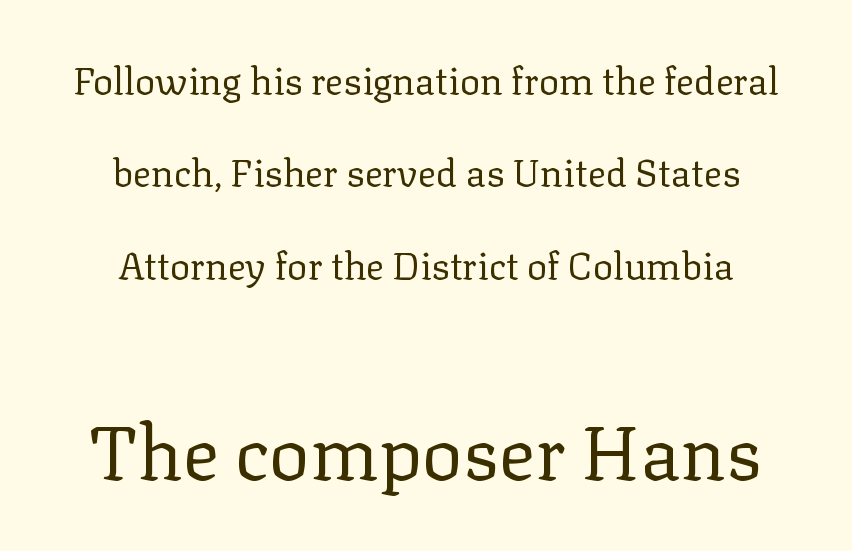
{"serif": "yes", "italic": "no", "bold": "no", "weight": "regular", "width": "normal", "stroke_contrast": "low", "x_height": "medium", "monospaced": "no", "underline": "no", "align": "center", "line_spacing": "loose", "line_spacing_ratio": 2.43, "letter_spacing": "normal", "letter_spacing_em": 0.0, "larger_block": "second", "size_ratio": 2.0, "glyph_px": 76}
